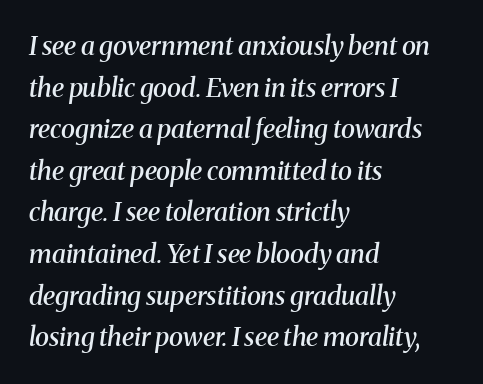
{"italic": "yes", "lean": "right", "slant_degrees": 8, "bold": "semi", "underline": "no", "align": "left", "line_spacing": "normal", "line_spacing_ratio": 1.6, "letter_spacing": "normal", "letter_spacing_em": 0.0, "glyph_px": 26}
